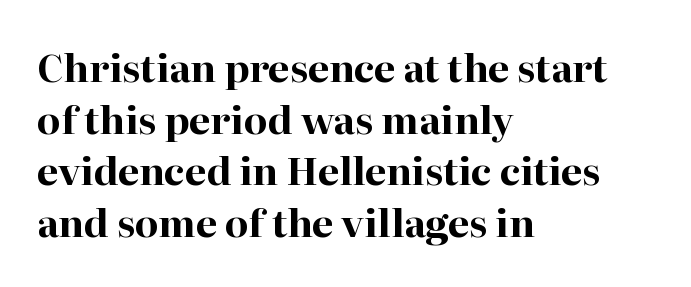
The image shows 38 px bold serif type, upright; set left-aligned, normal line spacing (1.36x), normal letter spacing, not underlined; high stroke contrast and a medium x-height.
